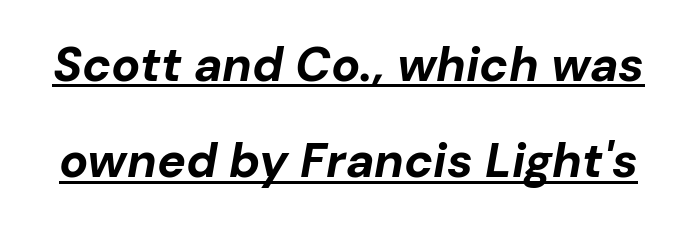
The image shows 48 px bold type, italic (leaning right); set loose line spacing (2.01x), normal letter spacing, underlined; low stroke contrast and a medium x-height.
